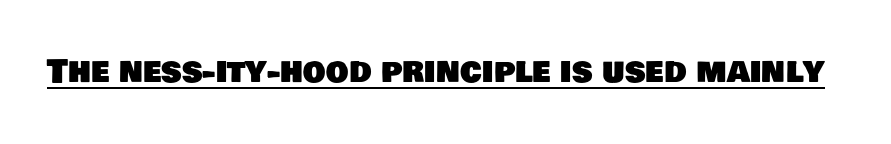
Q: Is the typeface a serif or a sans-serif typeface? A: Sans-serif.
Q: Is the text underlined? A: Yes.
Q: Is the spacing between letters normal or unusually wide? A: Normal.
Q: Width (condensed, normal, or wide)? A: Normal.
Q: Stroke contrast? A: Low.
Q: x-height? A: Large.
Q: Monospaced? A: No.
